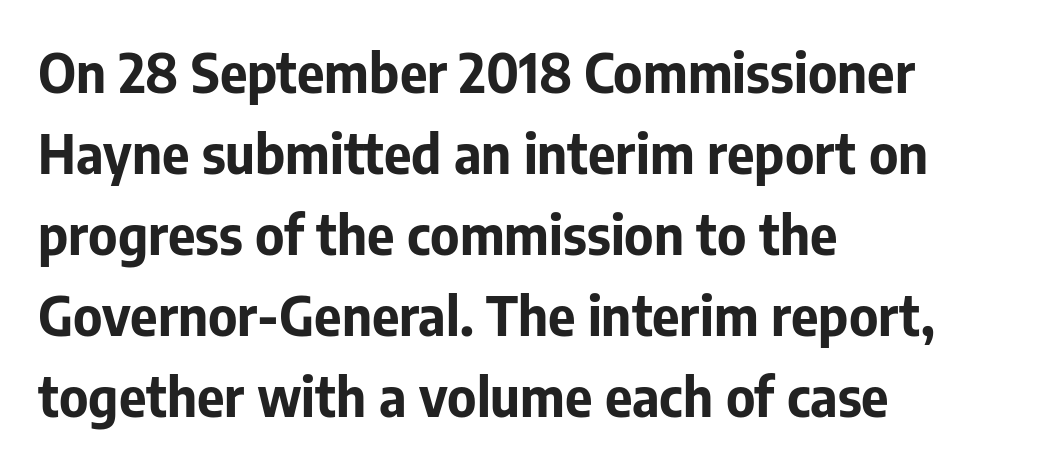
The typography opts for an upright posture over an oblique one. Compared with an ordinary text face, these strokes are far heavier — a full bold. You could not count columns in this text — the font is proportionally spaced. The text was rendered using a sans face with plain stroke endings. The face used here is rendered with its standard letterfit.
